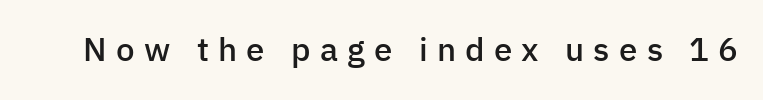
The image shows 33 px semibold sans-serif type, upright; set unusually wide letter spacing (+0.28 em), not underlined; low stroke contrast and a medium x-height.
